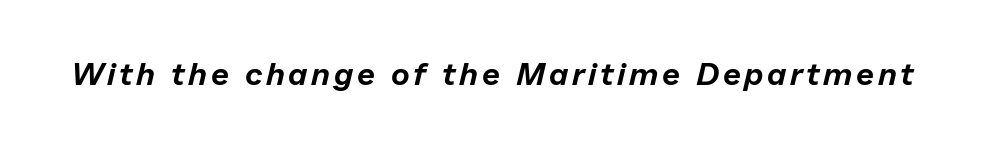
Q: Is the text italic (slanted)? A: Yes, it leans right by about 13 degrees.
Q: Is the text underlined? A: No.
Q: Width (condensed, normal, or wide)? A: Normal.
Q: Stroke contrast? A: Low.
Q: x-height? A: Medium.
Q: Monospaced? A: No.
